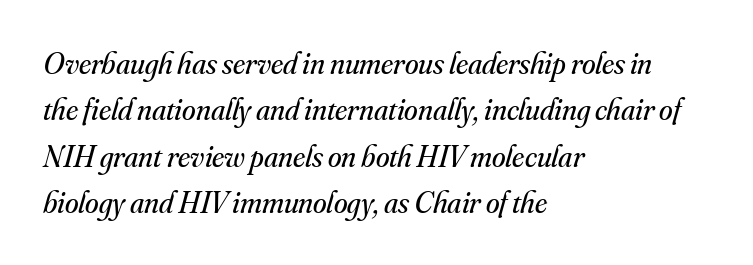
The image shows 31 px regular-weight serif type, italic (leaning right); set left-aligned, normal line spacing (1.5x), normal letter spacing, not underlined; medium stroke contrast and a small x-height.
